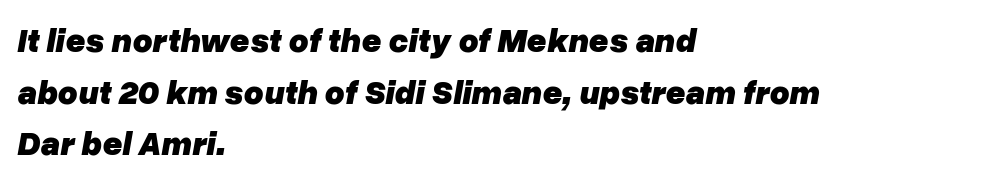
{"italic": "yes", "lean": "right", "slant_degrees": 10, "bold": "yes", "weight": "heavy", "width": "normal", "stroke_contrast": "low", "x_height": "medium", "monospaced": "no", "underline": "no", "align": "left", "line_spacing": "normal", "line_spacing_ratio": 1.52, "letter_spacing": "normal", "letter_spacing_em": 0.0, "glyph_px": 34}
